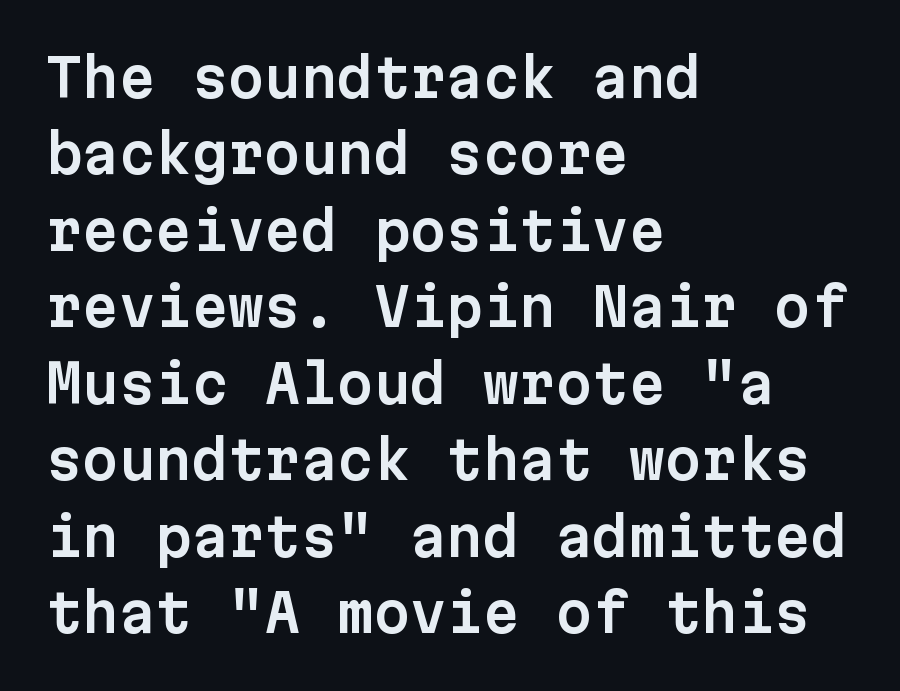
The image shows 52 px sans-serif type, upright, monospaced; set left-aligned, normal line spacing (1.47x), normal letter spacing, not underlined; low stroke contrast and a medium x-height.
